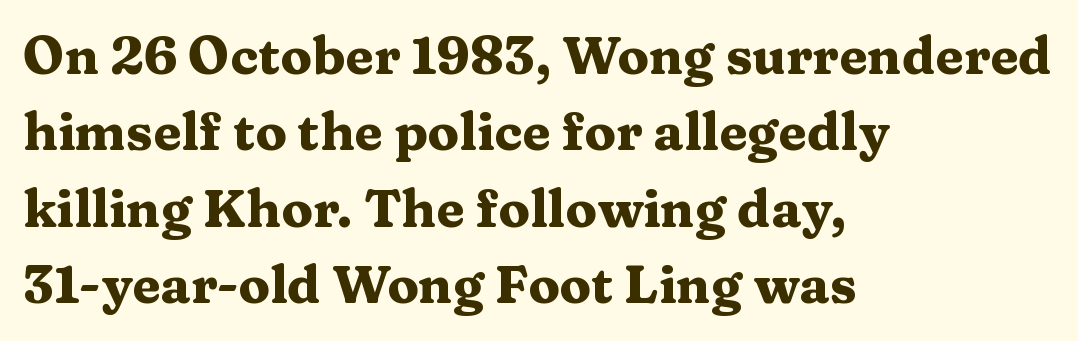
{"serif": "yes", "italic": "no", "bold": "yes", "weight": "heavy", "width": "wide", "stroke_contrast": "medium", "x_height": "medium", "monospaced": "no", "underline": "no", "align": "left", "line_spacing": "normal", "line_spacing_ratio": 1.47, "letter_spacing": "normal", "letter_spacing_em": 0.0, "glyph_px": 52}
